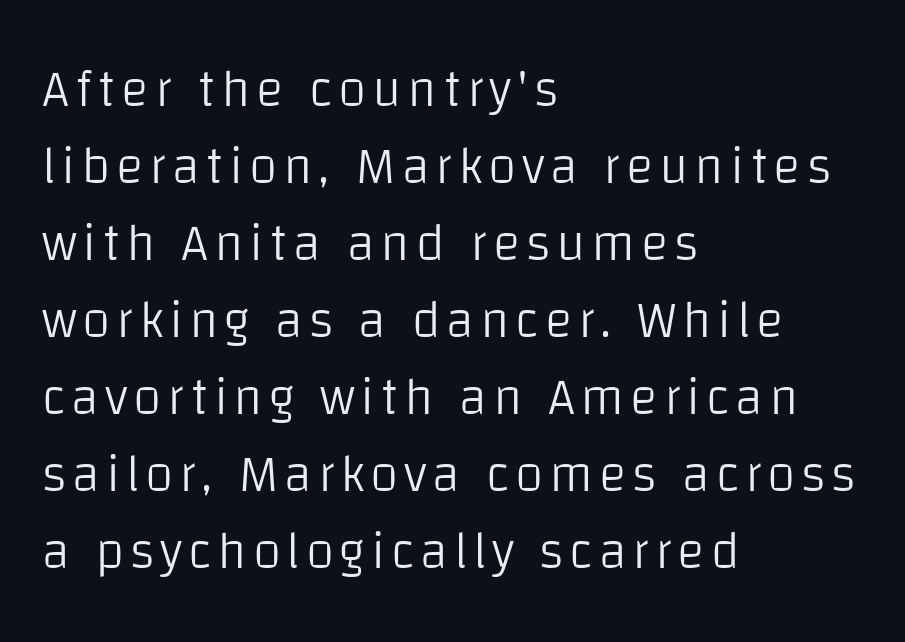
{"serif": "no", "italic": "no", "bold": "no", "weight": "light", "width": "normal", "stroke_contrast": "low", "x_height": "large", "monospaced": "no", "underline": "no", "align": "left", "line_spacing": "normal", "line_spacing_ratio": 1.48, "glyph_px": 52}
